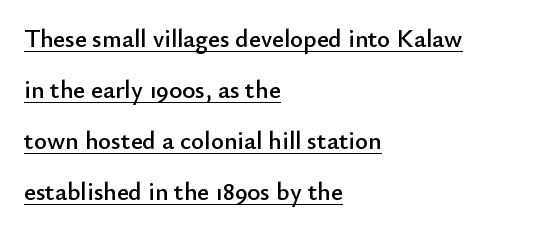
Q: Is the text italic (slanted)? A: No, it is upright.
Q: Is the text underlined? A: Yes.
Q: How is the paragraph aligned? A: Left-aligned.
Q: Is the spacing between letters normal or unusually wide? A: Normal.
Q: Is the spacing between lines tight, normal or loose? A: Loose.
